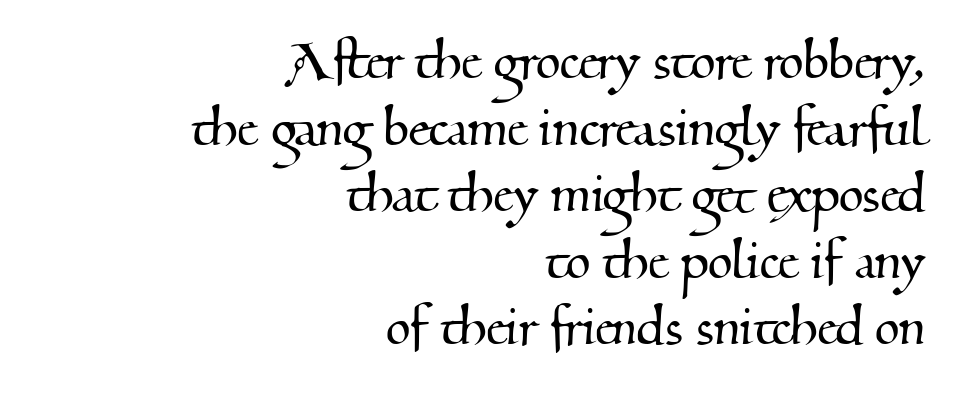
The image shows 64 px serif type; set right-aligned, tight line spacing (1.04x), normal letter spacing, not underlined; medium stroke contrast and a small x-height.
